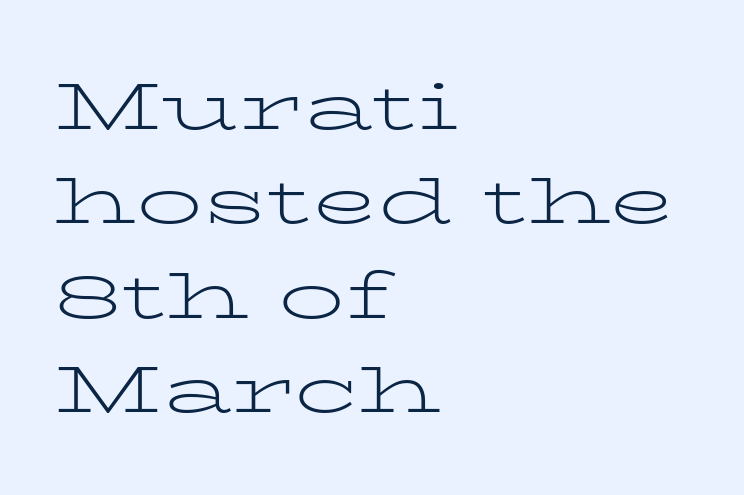
Evenly set lines give the paragraph a standard silhouette. The gap between lines stays unmarked. Small tapered or slab feet sit at the stroke ends, so this counts as serif. In CSS terms this would be text-align: left. This is the regular roman posture of the typeface.
